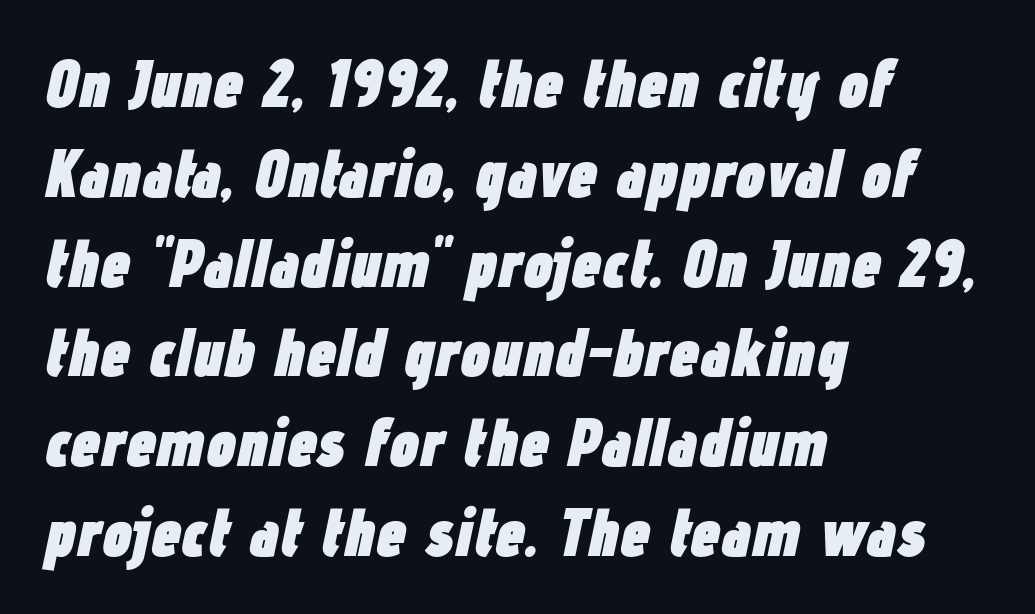
Q: Is the text bold? A: Yes.
Q: Is the text italic (slanted)? A: Yes, it leans right by about 12 degrees.
Q: Is the text underlined? A: No.
Q: How is the paragraph aligned? A: Left-aligned.
Q: Is the spacing between letters normal or unusually wide? A: Normal.
Q: Is the spacing between lines tight, normal or loose? A: Normal.
Q: Width (condensed, normal, or wide)? A: Condensed.
Q: Stroke contrast? A: Low.
Q: x-height? A: Medium.
Q: Monospaced? A: No.
